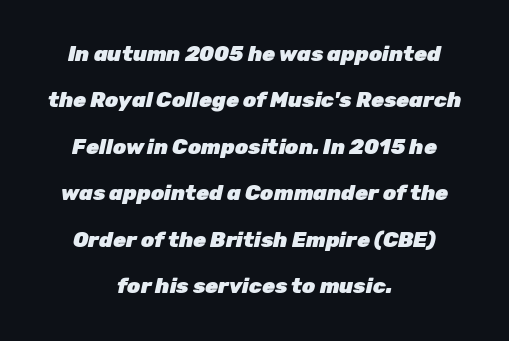
{"italic": "yes", "lean": "right", "slant_degrees": 12, "bold": "yes", "underline": "no", "align": "center", "line_spacing": "loose", "line_spacing_ratio": 2.21, "letter_spacing": "normal", "letter_spacing_em": 0.0, "glyph_px": 21}
